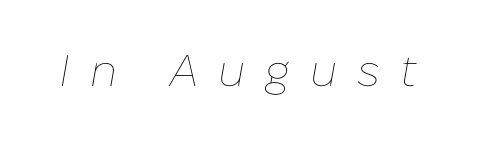
The letterforms stand isolated, each surrounded by extra space. A typesetter would call this proportional, since set widths differ per character. Decoration check: the copy has no underline. A light-to-regular cut is what we see here. Quick note: italic.
